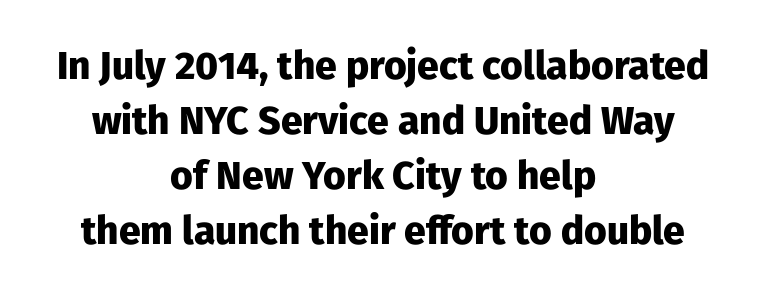
{"serif": "no", "italic": "no", "bold": "yes", "weight": "heavy", "width": "normal", "stroke_contrast": "low", "x_height": "medium", "monospaced": "no", "underline": "no", "align": "center", "line_spacing": "normal", "line_spacing_ratio": 1.41, "letter_spacing": "normal", "letter_spacing_em": 0.0, "glyph_px": 39}
